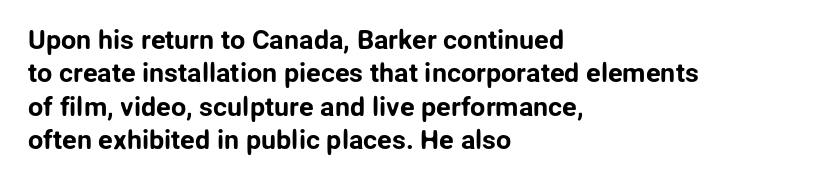
{"italic": "no", "underline": "no", "align": "left", "line_spacing_ratio": 1.24, "letter_spacing": "normal", "letter_spacing_em": 0.0, "glyph_px": 27}
